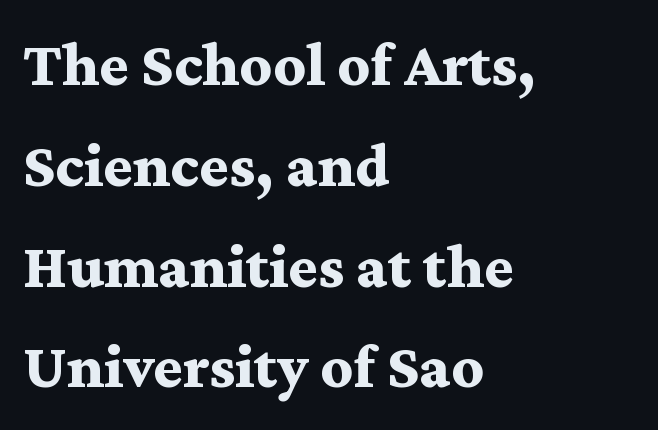
Q: Is the text bold? A: Yes.
Q: Is the text italic (slanted)? A: No, it is upright.
Q: Is the typeface a serif or a sans-serif typeface? A: Serif.
Q: Is the text underlined? A: No.
Q: How is the paragraph aligned? A: Left-aligned.
Q: Is the spacing between letters normal or unusually wide? A: Normal.
Q: Is the spacing between lines tight, normal or loose? A: Normal.
Q: Width (condensed, normal, or wide)? A: Wide.
Q: Stroke contrast? A: Medium.
Q: x-height? A: Medium.
Q: Monospaced? A: No.
